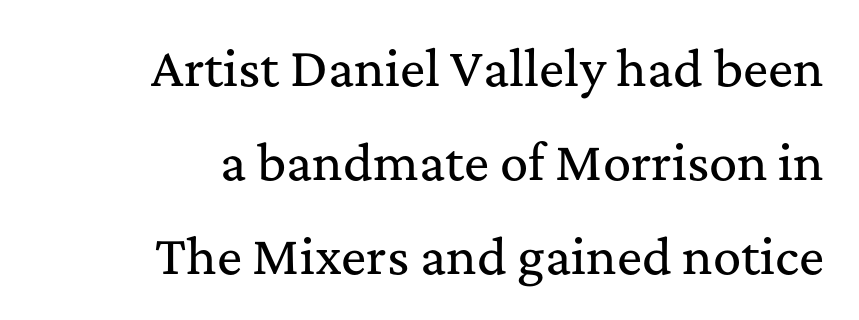
{"serif": "yes", "italic": "no", "width": "normal", "stroke_contrast": "medium", "x_height": "medium", "monospaced": "no", "underline": "no", "align": "right", "line_spacing": "loose", "line_spacing_ratio": 2.0, "letter_spacing": "normal", "letter_spacing_em": 0.0, "glyph_px": 47}
